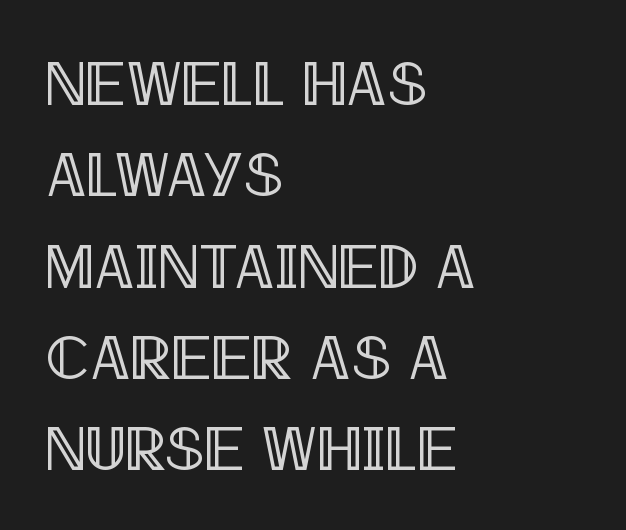
Q: Is the text italic (slanted)? A: No, it is upright.
Q: Is the text underlined? A: No.
Q: How is the paragraph aligned? A: Left-aligned.
Q: Is the spacing between letters normal or unusually wide? A: Normal.
Q: Is the spacing between lines tight, normal or loose? A: Normal.
Q: Width (condensed, normal, or wide)? A: Condensed.
Q: x-height? A: Large.
Q: Monospaced? A: No.
